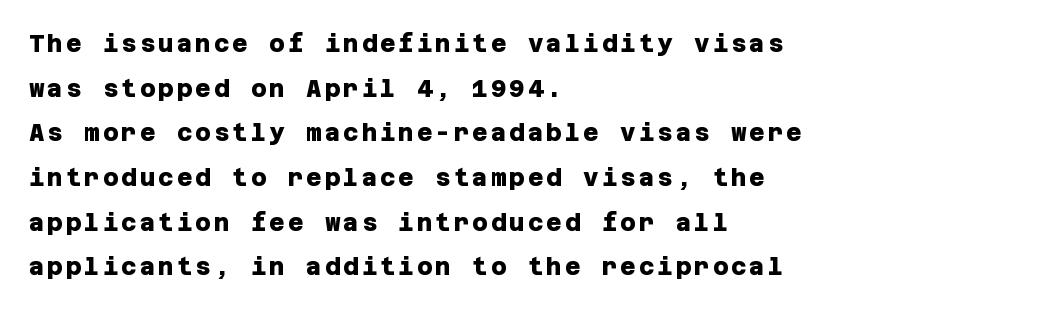
The image shows 24 px bold type; set left-aligned, line spacing 1.86x, not underlined.
